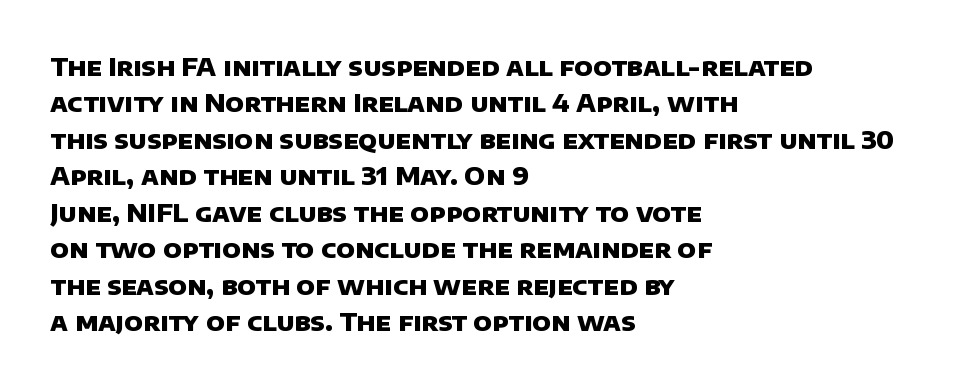
The image shows 25 px bold type; set left-aligned, normal line spacing (1.46x), normal letter spacing, not underlined.
